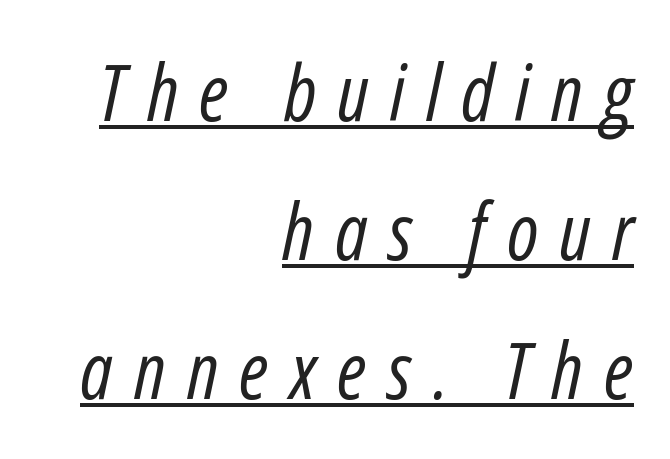
{"italic": "yes", "lean": "right", "slant_degrees": 12, "bold": "no", "weight": "regular", "width": "condensed", "stroke_contrast": "low", "x_height": "medium", "monospaced": "no", "underline": "yes", "align": "right", "line_spacing_ratio": 1.78, "letter_spacing": "wide", "letter_spacing_em": 0.27, "glyph_px": 78}
